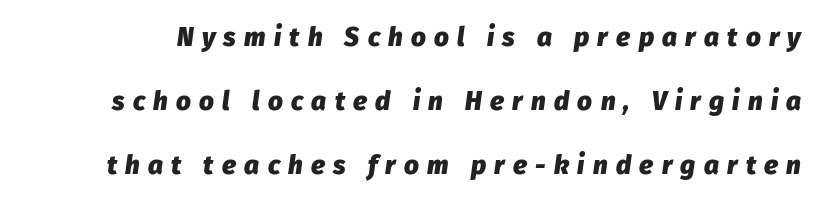
The image shows 26 px bold type, italic (leaning right); set loose line spacing (2.47x), unusually wide letter spacing (+0.32 em), not underlined.
